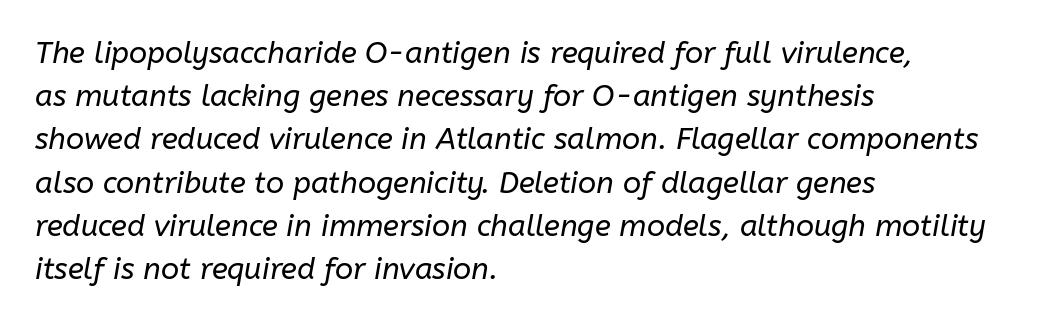
Q: Is the text bold? A: No.
Q: Is the text italic (slanted)? A: Yes, it leans right by about 10 degrees.
Q: Is the text underlined? A: No.
Q: How is the paragraph aligned? A: Left-aligned.
Q: Is the spacing between letters normal or unusually wide? A: Normal.
Q: Is the spacing between lines tight, normal or loose? A: Normal.
Q: Width (condensed, normal, or wide)? A: Normal.
Q: Stroke contrast? A: Low.
Q: x-height? A: Medium.
Q: Monospaced? A: No.
